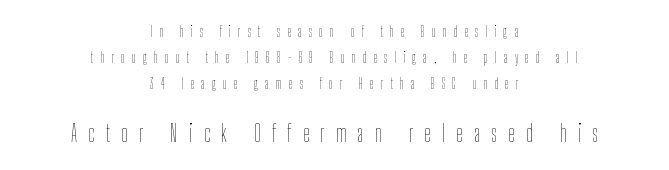
The image shows 23 px text type, upright; set centered, line spacing 1.84x, unusually wide letter spacing (+0.49 em), not underlined; the second (bottom) block is 1.64x larger.
